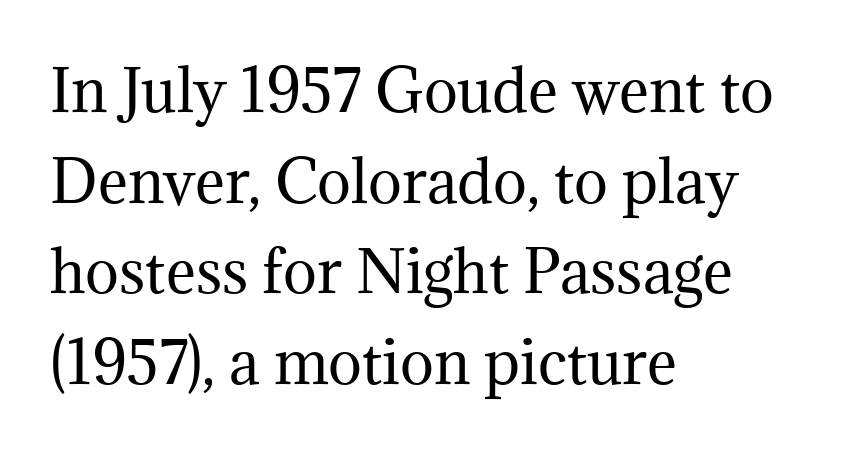
The characters are drawn with everyday or finer stroke widths. Default kerning and tracking; the words read as compact shapes. Compared with typical paragraphs, the rows here are spaced about the same. Letters rest on an invisible, unmarked baseline. This sample uses an upright cut, with every glyph sitting square on the baseline. The rag falls on the right side of this text block.
